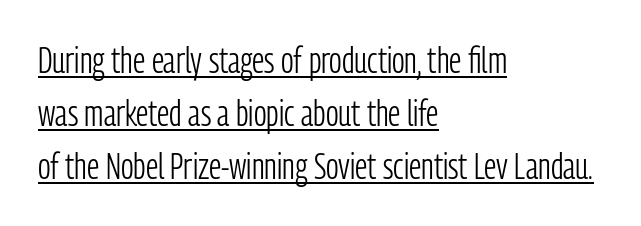
Q: Is the text bold? A: No.
Q: Is the text italic (slanted)? A: No, it is upright.
Q: Is the typeface a serif or a sans-serif typeface? A: Sans-serif.
Q: Is the text underlined? A: Yes.
Q: How is the paragraph aligned? A: Left-aligned.
Q: Is the spacing between letters normal or unusually wide? A: Normal.
Q: Is the spacing between lines tight, normal or loose? A: Normal.
Q: Width (condensed, normal, or wide)? A: Condensed.
Q: Stroke contrast? A: Low.
Q: x-height? A: Medium.
Q: Monospaced? A: No.
